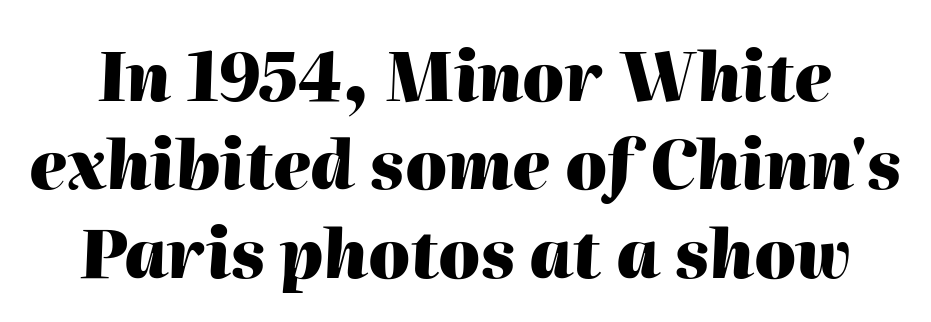
Q: Is the text bold? A: Yes.
Q: Is the text italic (slanted)? A: Yes, it leans right by about 2 degrees.
Q: Is the text underlined? A: No.
Q: Is the spacing between letters normal or unusually wide? A: Normal.
Q: Is the spacing between lines tight, normal or loose? A: Normal.
Q: Width (condensed, normal, or wide)? A: Normal.
Q: Stroke contrast? A: High.
Q: x-height? A: Medium.
Q: Monospaced? A: No.
